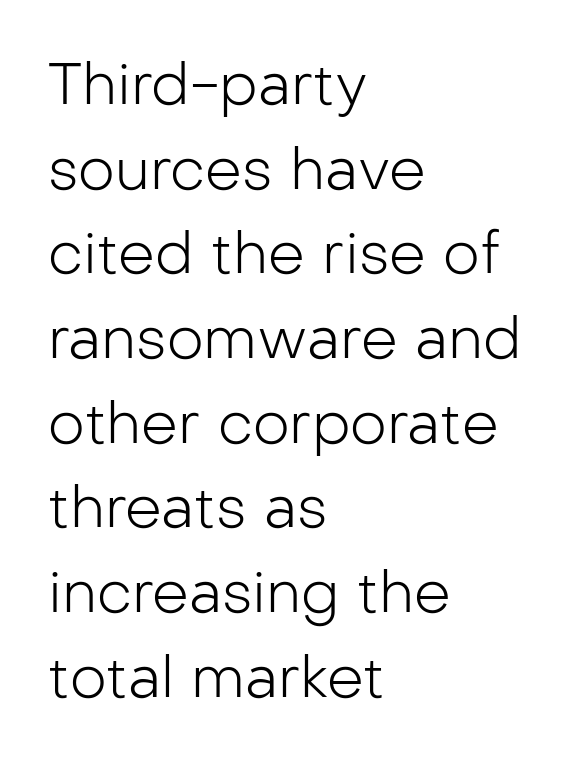
{"serif": "no", "italic": "no", "bold": "no", "weight": "light", "width": "normal", "stroke_contrast": "low", "x_height": "medium", "monospaced": "no", "underline": "no", "align": "left", "line_spacing": "normal", "line_spacing_ratio": 1.46, "letter_spacing": "normal", "letter_spacing_em": 0.0, "glyph_px": 58}
